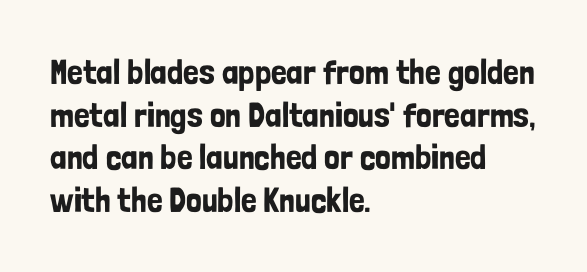
{"serif": "no", "italic": "no", "width": "condensed", "stroke_contrast": "low", "x_height": "medium", "monospaced": "no", "underline": "no", "align": "left", "line_spacing_ratio": 1.22, "letter_spacing": "normal", "letter_spacing_em": 0.0, "glyph_px": 35}
